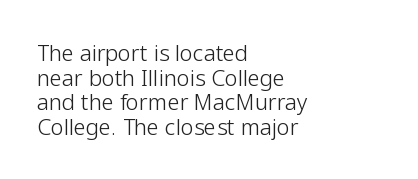
The image shows 22 px text type, upright; set left-aligned, tight line spacing (1.12x), normal letter spacing, not underlined.
